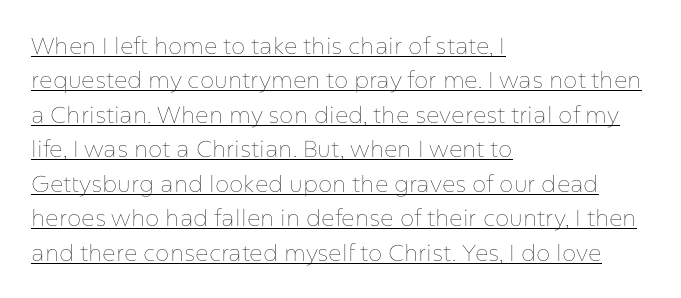
The lines are quadded left. The passage shown is not bold in any degree. Is there any slant? The stems are plumb. The face used here appears with an underline applied.
